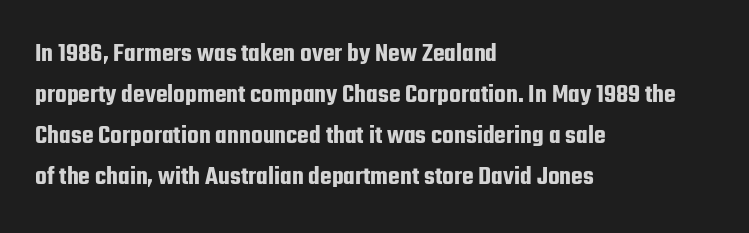
Q: Is the text italic (slanted)? A: No, it is upright.
Q: Is the text underlined? A: No.
Q: How is the paragraph aligned? A: Left-aligned.
Q: Is the spacing between letters normal or unusually wide? A: Normal.
Q: Is the spacing between lines tight, normal or loose? A: Normal.
